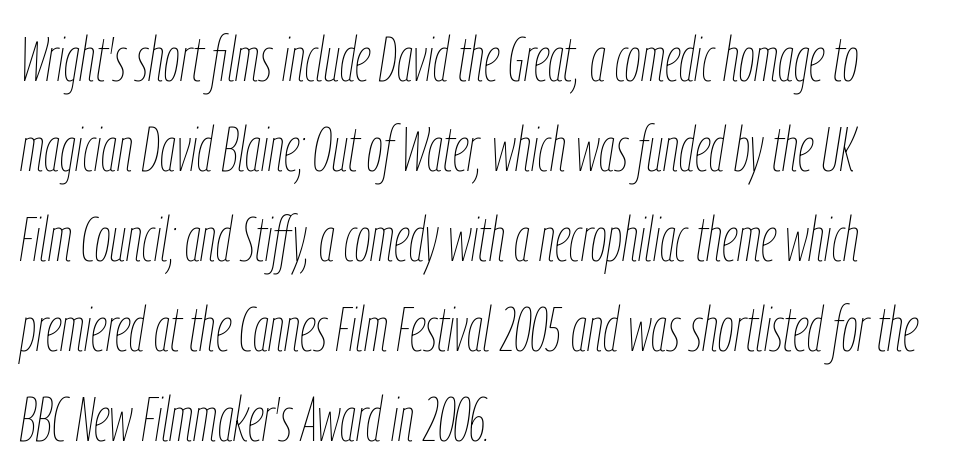
{"italic": "yes", "lean": "right", "slant_degrees": 9, "bold": "no", "weight": "thin", "width": "condensed", "stroke_contrast": "low", "x_height": "medium", "monospaced": "no", "underline": "no", "align": "left", "line_spacing": "normal", "line_spacing_ratio": 1.45, "letter_spacing": "normal", "letter_spacing_em": 0.0, "glyph_px": 62}
